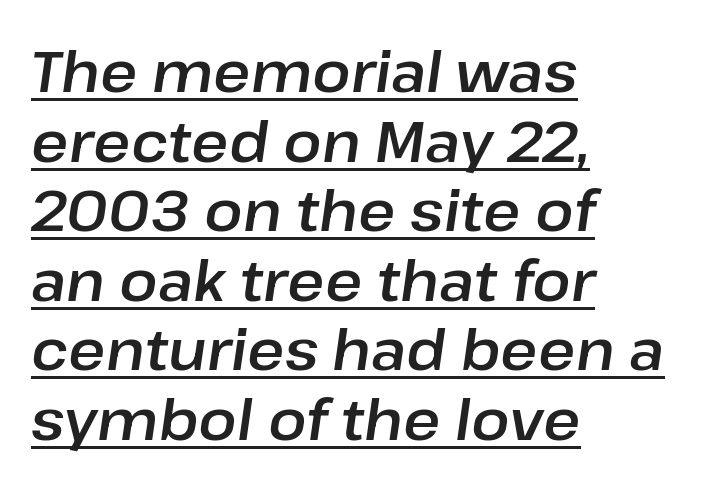
The image shows 57 px text type, italic (leaning right); set left-aligned, line spacing 1.22x, normal letter spacing, underlined; low stroke contrast and a medium x-height.
